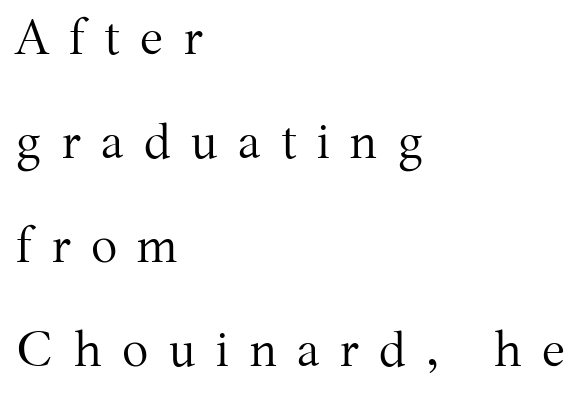
Q: Is the text bold? A: No.
Q: Is the text italic (slanted)? A: No, it is upright.
Q: Is the typeface a serif or a sans-serif typeface? A: Serif.
Q: Is the text underlined? A: No.
Q: How is the paragraph aligned? A: Left-aligned.
Q: Is the spacing between letters normal or unusually wide? A: Unusually wide.
Q: Is the spacing between lines tight, normal or loose? A: Loose.
Q: Width (condensed, normal, or wide)? A: Normal.
Q: Stroke contrast? A: Medium.
Q: x-height? A: Medium.
Q: Monospaced? A: No.
